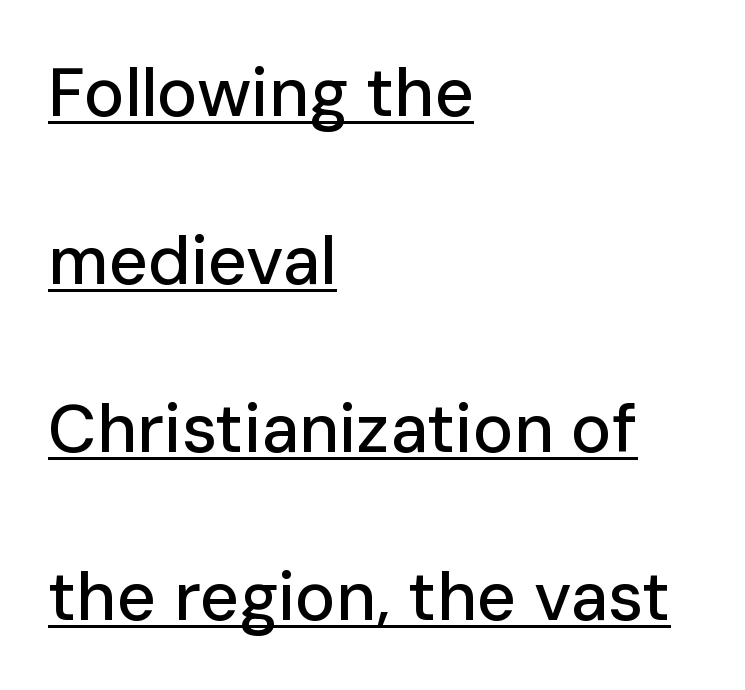
Q: Is the text italic (slanted)? A: No, it is upright.
Q: Is the typeface a serif or a sans-serif typeface? A: Sans-serif.
Q: Is the text underlined? A: Yes.
Q: How is the paragraph aligned? A: Left-aligned.
Q: Is the spacing between letters normal or unusually wide? A: Normal.
Q: Is the spacing between lines tight, normal or loose? A: Loose.
Q: Width (condensed, normal, or wide)? A: Normal.
Q: Stroke contrast? A: Low.
Q: x-height? A: Medium.
Q: Monospaced? A: No.
